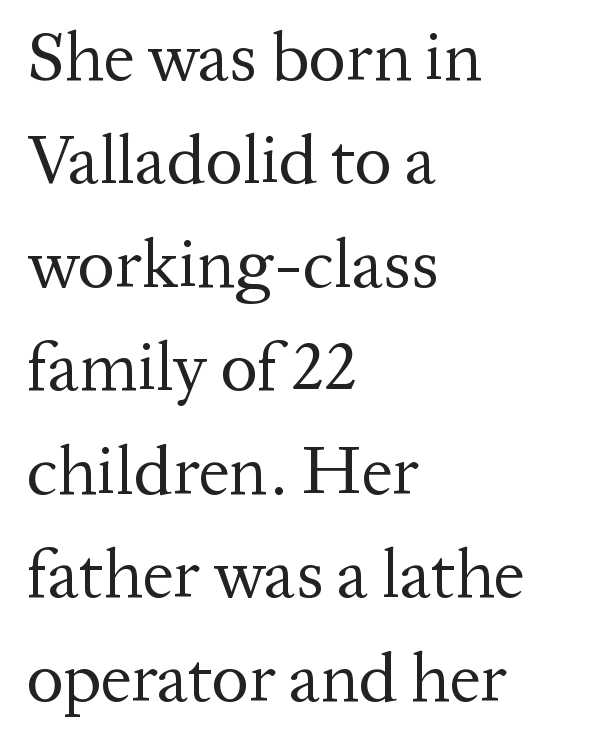
Q: Is the text bold? A: No.
Q: Is the text italic (slanted)? A: No, it is upright.
Q: Is the typeface a serif or a sans-serif typeface? A: Serif.
Q: Is the text underlined? A: No.
Q: How is the paragraph aligned? A: Left-aligned.
Q: Is the spacing between letters normal or unusually wide? A: Normal.
Q: Is the spacing between lines tight, normal or loose? A: Normal.
Q: Width (condensed, normal, or wide)? A: Normal.
Q: Stroke contrast? A: Medium.
Q: x-height? A: Medium.
Q: Monospaced? A: No.
